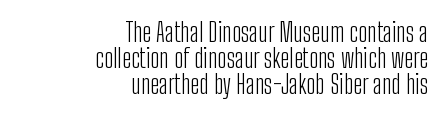
Here the glyphs are tracked normally, forming tight word shapes. Line ends are locked; line starts wander. The lettering holds an erect, upright posture throughout. No heavy texture on the line: the type isn't bold. The words here are not underlined.
